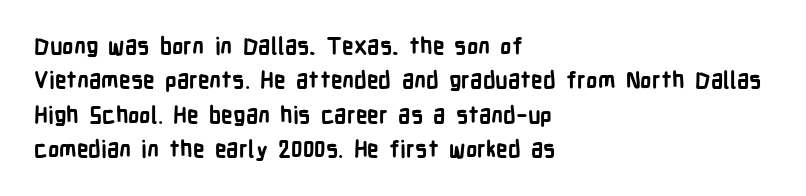
Q: Is the text bold? A: Yes.
Q: Is the text italic (slanted)? A: No, it is upright.
Q: Is the text underlined? A: No.
Q: How is the paragraph aligned? A: Left-aligned.
Q: Is the spacing between letters normal or unusually wide? A: Normal.
Q: Is the spacing between lines tight, normal or loose? A: Normal.
